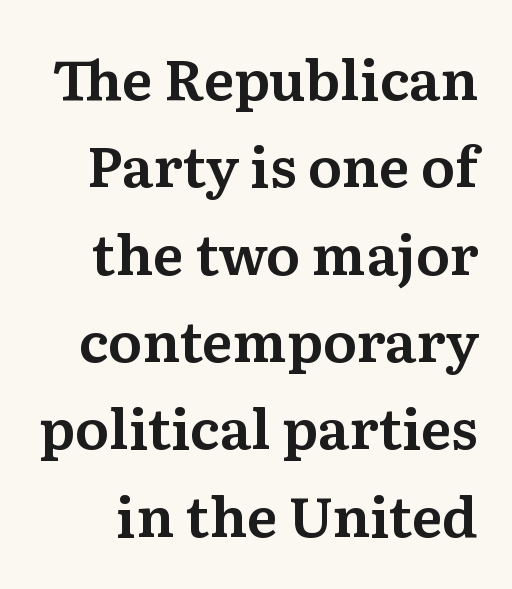
The image shows 56 px serif type, upright; set normal line spacing (1.56x), normal letter spacing, not underlined; medium stroke contrast and a medium x-height.
